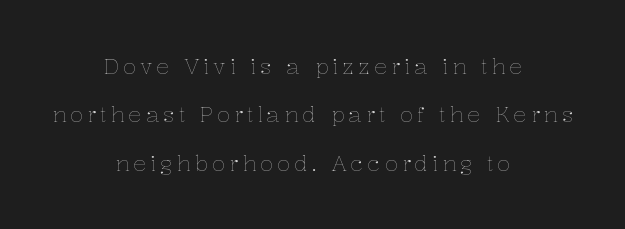
Q: Is the text bold? A: No.
Q: Is the text italic (slanted)? A: No, it is upright.
Q: Is the text underlined? A: No.
Q: How is the paragraph aligned? A: Centered.
Q: Is the spacing between lines tight, normal or loose? A: Loose.
